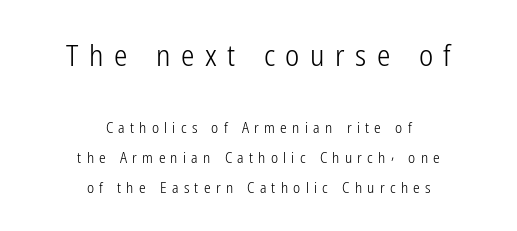
The image shows 30 px light, condensed sans-serif type, upright; set centered, loose line spacing (1.98x), unusually wide letter spacing (+0.35 em), not underlined; the first (top) block is 2.0x larger; low stroke contrast and a medium x-height.
